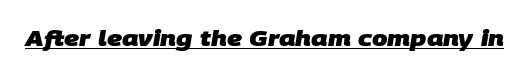
The image shows 22 px bold type; set normal letter spacing, underlined.
